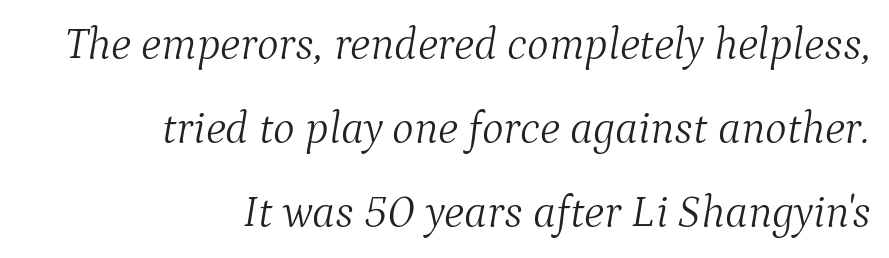
The image shows 46 px light serif type, italic (leaning right); set right-aligned, line spacing 1.83x, normal letter spacing, not underlined; medium stroke contrast and a medium x-height.
